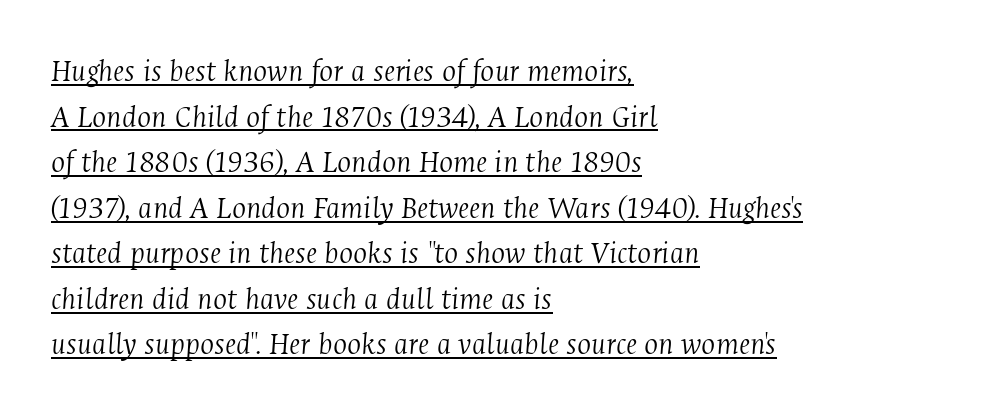
{"serif": "yes", "italic": "yes", "lean": "right", "slant_degrees": 4, "bold": "no", "weight": "light", "width": "condensed", "stroke_contrast": "medium", "x_height": "medium", "monospaced": "no", "underline": "yes", "align": "left", "line_spacing": "normal", "line_spacing_ratio": 1.38, "letter_spacing": "normal", "letter_spacing_em": 0.0, "glyph_px": 33}
